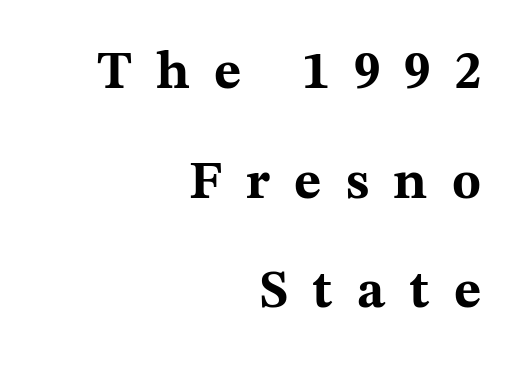
It's the straight-up-and-down kind of type. The characters display serif detailing at their extremities. A typesetter would call this proportional, since set widths differ per character. Tracking here is generous; glyphs stand well apart from one another. Decoration check: the copy has no underline. The setting favours the right margin, as signatures and pull-quotes sometimes do.
